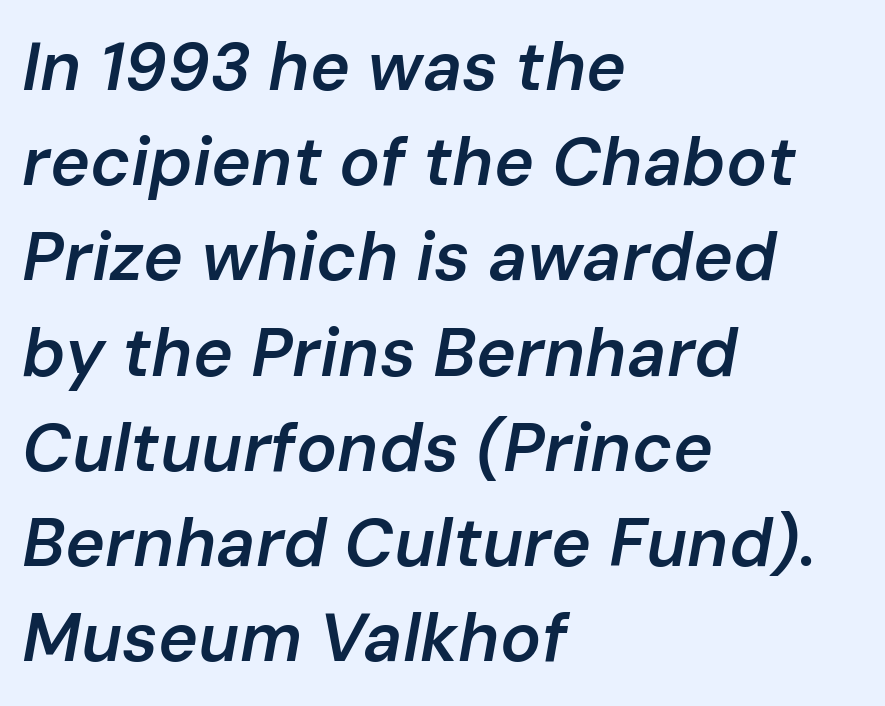
Q: Is the text bold? A: Semi-bold.
Q: Is the text italic (slanted)? A: Yes, it leans right by about 10 degrees.
Q: Is the text underlined? A: No.
Q: How is the paragraph aligned? A: Left-aligned.
Q: Is the spacing between letters normal or unusually wide? A: Normal.
Q: Is the spacing between lines tight, normal or loose? A: Normal.
Q: Width (condensed, normal, or wide)? A: Normal.
Q: Stroke contrast? A: Low.
Q: x-height? A: Medium.
Q: Monospaced? A: No.
